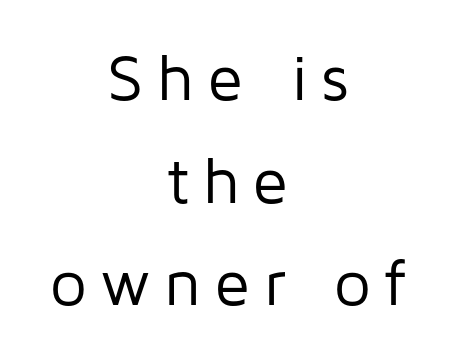
The image shows 65 px regular-weight sans-serif type, upright; set centered, normal line spacing (1.58x), unusually wide letter spacing (+0.2 em), not underlined; low stroke contrast and a medium x-height.
